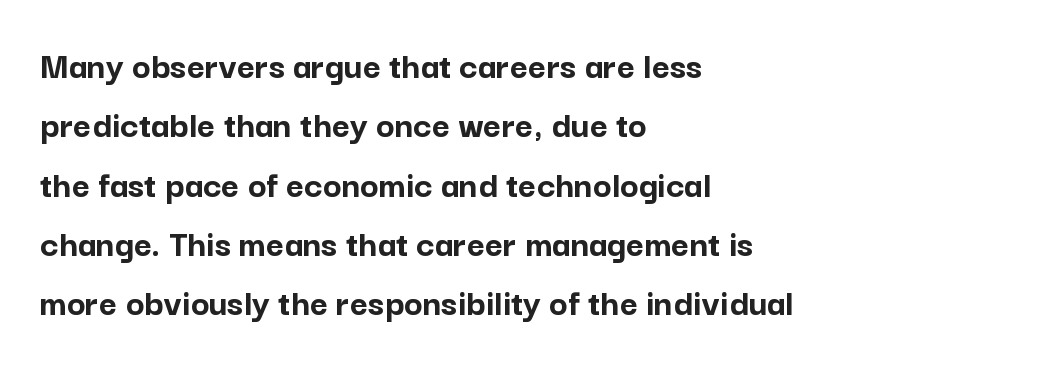
Q: Is the text bold? A: Yes.
Q: Is the text italic (slanted)? A: No, it is upright.
Q: Is the typeface a serif or a sans-serif typeface? A: Sans-serif.
Q: Is the text underlined? A: No.
Q: How is the paragraph aligned? A: Left-aligned.
Q: Is the spacing between letters normal or unusually wide? A: Normal.
Q: Is the spacing between lines tight, normal or loose? A: Normal.
Q: Width (condensed, normal, or wide)? A: Normal.
Q: Stroke contrast? A: Low.
Q: x-height? A: Medium.
Q: Monospaced? A: No.
